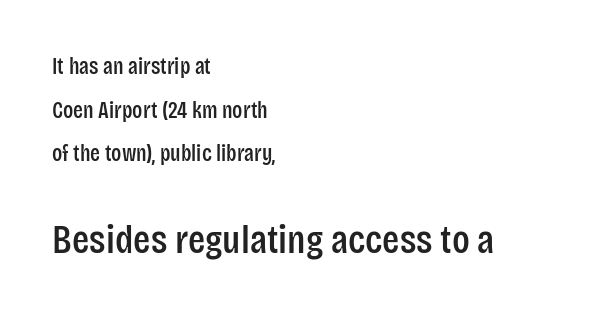
{"serif": "no", "italic": "no", "width": "condensed", "stroke_contrast": "low", "x_height": "large", "monospaced": "no", "underline": "no", "align": "left", "line_spacing": "loose", "line_spacing_ratio": 1.9, "letter_spacing": "normal", "letter_spacing_em": 0.0, "larger_block": "second", "size_ratio": 1.74, "glyph_px": 40}
